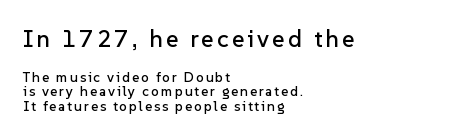
{"italic": "no", "underline": "no", "align": "left", "line_spacing": "tight", "line_spacing_ratio": 1.06, "larger_block": "first", "size_ratio": 1.71, "glyph_px": 24}
